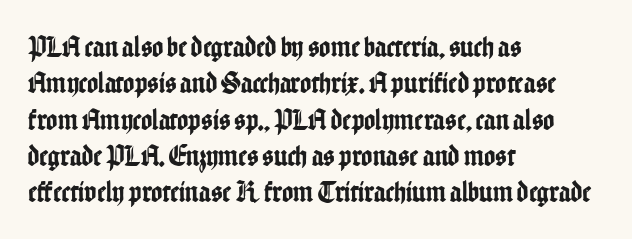
Q: Is the text italic (slanted)? A: No, it is upright.
Q: Is the typeface a serif or a sans-serif typeface? A: Sans-serif.
Q: Is the text underlined? A: No.
Q: How is the paragraph aligned? A: Left-aligned.
Q: Is the spacing between letters normal or unusually wide? A: Normal.
Q: Width (condensed, normal, or wide)? A: Condensed.
Q: Stroke contrast? A: Low.
Q: x-height? A: Medium.
Q: Monospaced? A: No.
